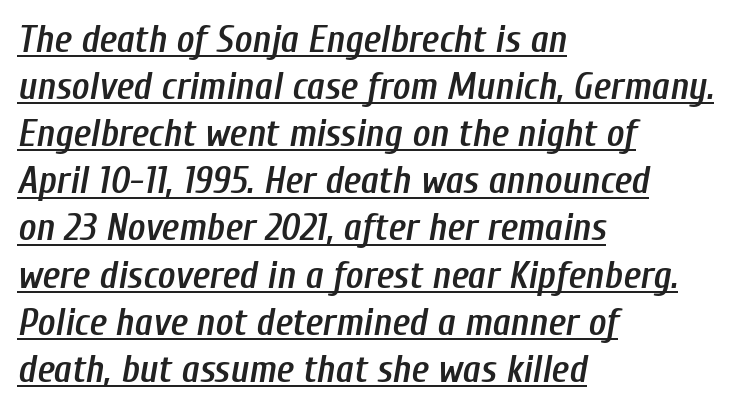
The image shows 38 px semibold, condensed type, italic (leaning right); set left-aligned, line spacing 1.24x, normal letter spacing, underlined; low stroke contrast and a medium x-height.
